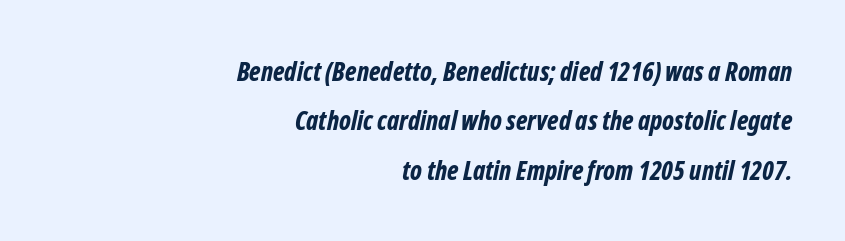
The paragraph shown leans on its right margin. The rendering uses a bold face; every stroke is thick and dark. Letters rest on an invisible, unmarked baseline. Baseline-to-baseline distance is far greater than the letter height.
